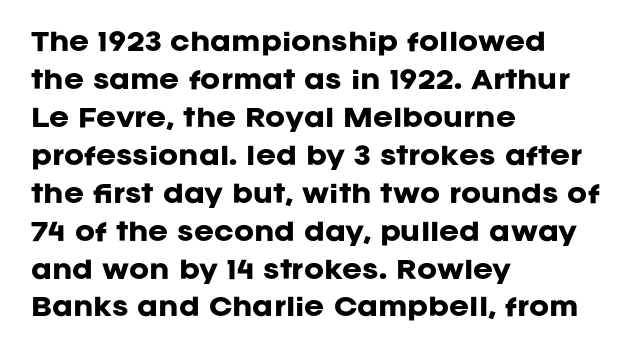
The space between consecutive lines is moderate. Alignment: flush left. The passage shown is not underscored anywhere. The type is set solid horizontally, with unmodified tracking. The characters look thick and weighty, a clear bold. Unlike italic type, these characters show no tilt at all.
